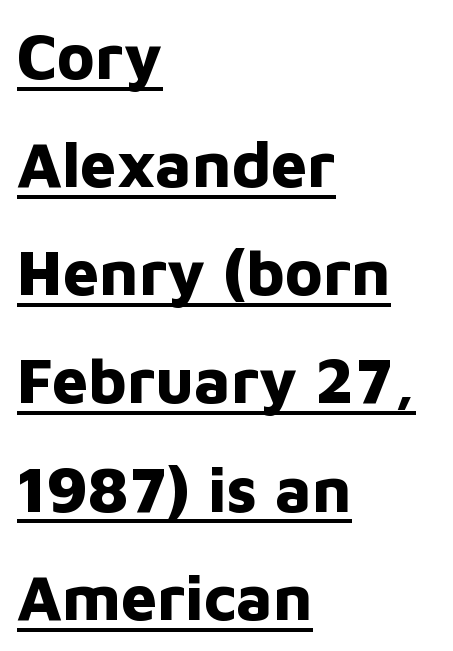
The image shows 64 px bold sans-serif type, upright; set left-aligned, normal line spacing (1.69x), normal letter spacing, underlined; low stroke contrast and a medium x-height.
